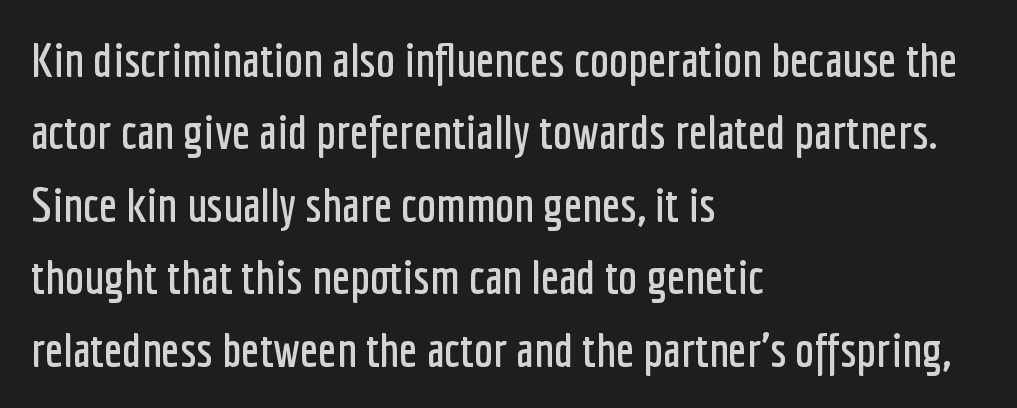
{"serif": "no", "italic": "no", "width": "condensed", "stroke_contrast": "low", "x_height": "medium", "monospaced": "no", "underline": "no", "align": "left", "line_spacing": "normal", "line_spacing_ratio": 1.51, "letter_spacing": "normal", "letter_spacing_em": 0.0, "glyph_px": 48}
